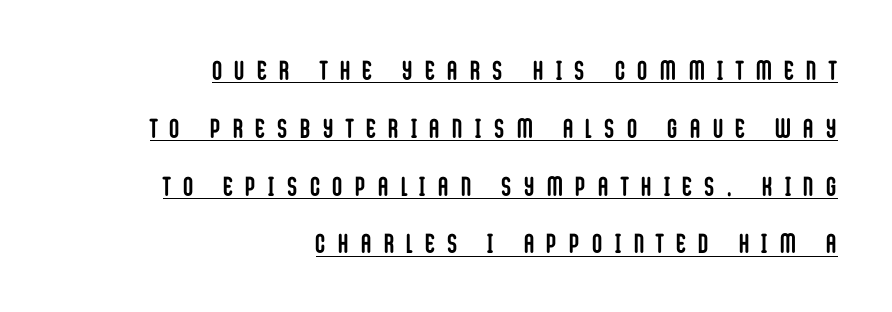
Q: Is the text bold? A: Yes.
Q: Is the text italic (slanted)? A: No, it is upright.
Q: Is the text underlined? A: Yes.
Q: How is the paragraph aligned? A: Right-aligned.
Q: Is the spacing between letters normal or unusually wide? A: Unusually wide.
Q: Is the spacing between lines tight, normal or loose? A: Loose.
